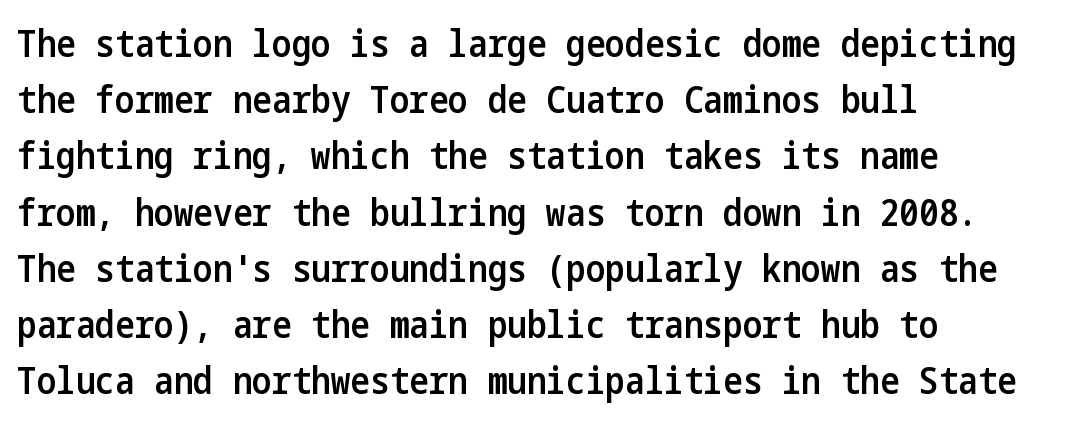
Q: Is the text bold? A: Semi-bold.
Q: Is the text italic (slanted)? A: No, it is upright.
Q: Is the typeface a serif or a sans-serif typeface? A: Sans-serif.
Q: Is the text underlined? A: No.
Q: How is the paragraph aligned? A: Left-aligned.
Q: Is the spacing between letters normal or unusually wide? A: Normal.
Q: Is the spacing between lines tight, normal or loose? A: Normal.
Q: Width (condensed, normal, or wide)? A: Condensed.
Q: Stroke contrast? A: Low.
Q: x-height? A: Medium.
